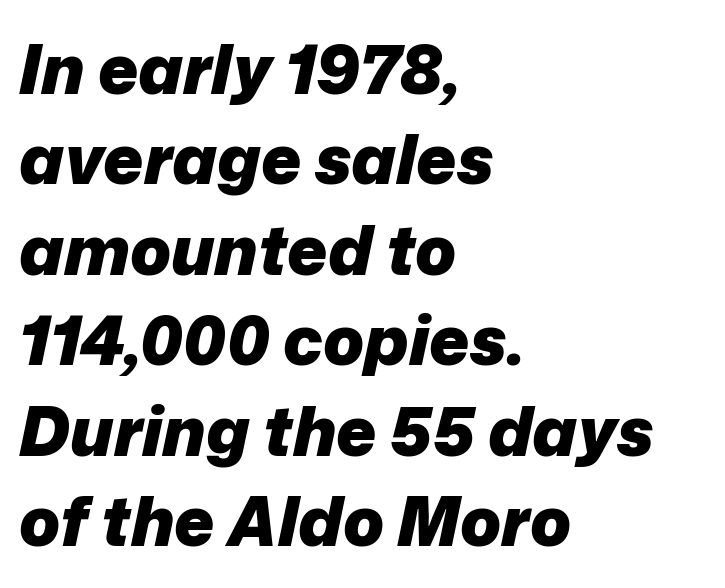
The image shows 68 px heavy type, italic (leaning right); set left-aligned, normal line spacing (1.33x), normal letter spacing, not underlined; low stroke contrast and a medium x-height.
